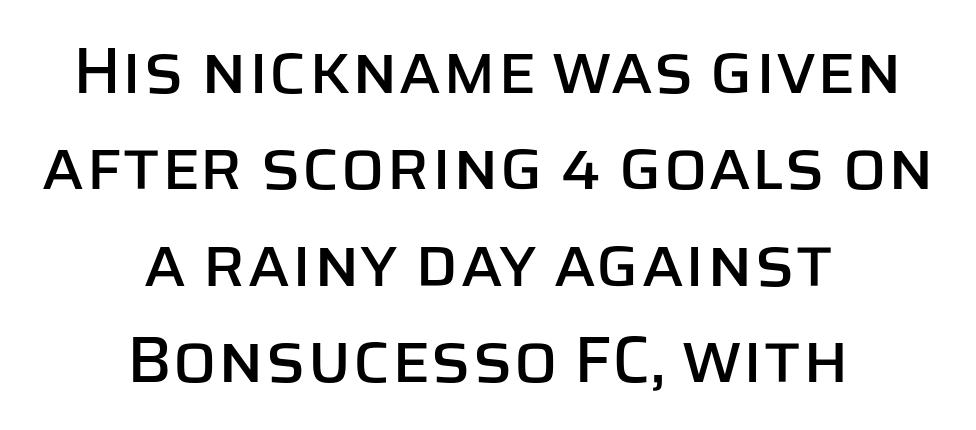
Q: Is the text italic (slanted)? A: No, it is upright.
Q: Is the typeface a serif or a sans-serif typeface? A: Sans-serif.
Q: Is the text underlined? A: No.
Q: How is the paragraph aligned? A: Centered.
Q: Is the spacing between letters normal or unusually wide? A: Normal.
Q: Is the spacing between lines tight, normal or loose? A: Normal.
Q: Width (condensed, normal, or wide)? A: Normal.
Q: Stroke contrast? A: Low.
Q: x-height? A: Large.
Q: Monospaced? A: No.
